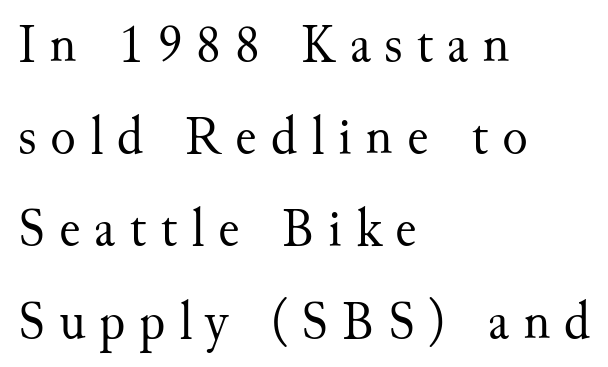
The compositor pushed each line to the left boundary. The passage shown is not bold in any degree. Look at the bottom of the vertical strokes: they flare into serifs here. Quick note: underline off. Each letter keeps its own natural width here, so spacing adapts to shape. Glyph-to-glyph distance is far greater than everyday printed text.
